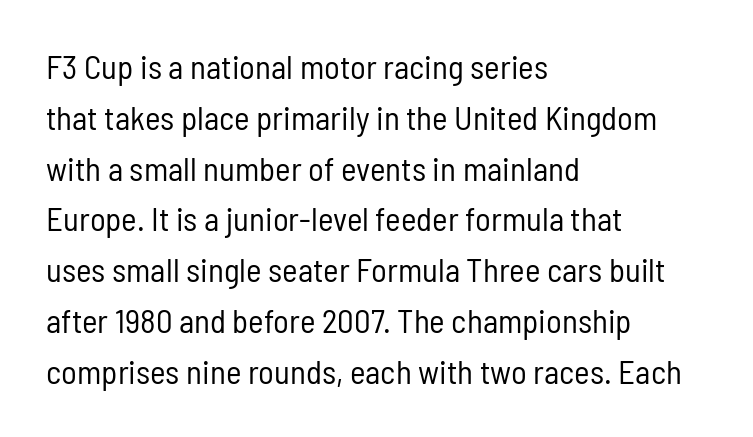
One glance says typical: line gaps are just what's usual. Spacing verdict: proportional, widths tailored to each character. The paragraph shown leans on its left margin. Regarding serifs, this sample does without them. On a weight scale, this lands at 450 or below. Tracking value appears to be zero — textbook default spacing.
